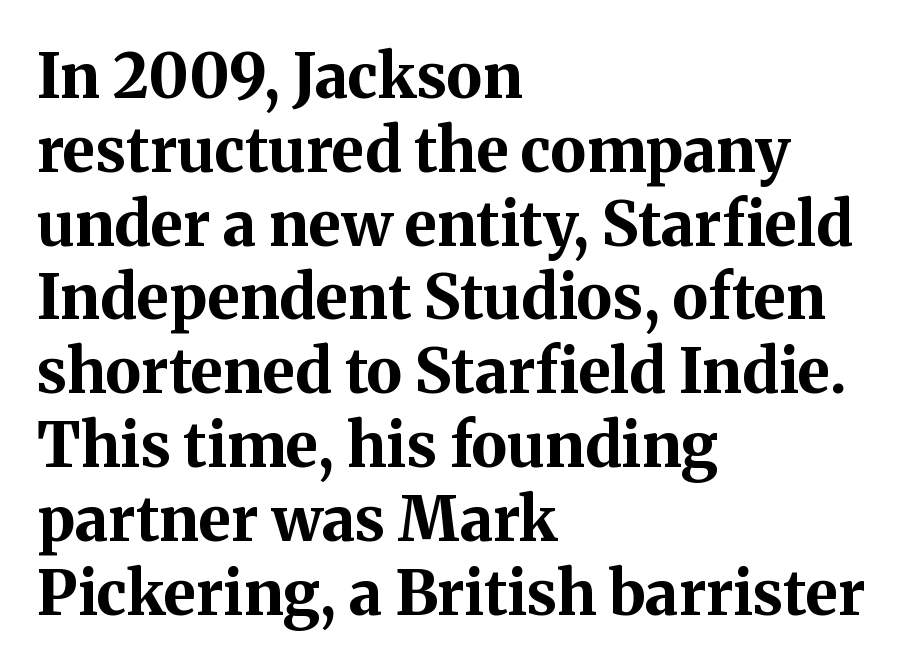
{"serif": "yes", "italic": "no", "bold": "yes", "weight": "bold", "width": "normal", "stroke_contrast": "medium", "x_height": "medium", "monospaced": "no", "underline": "no", "align": "left", "line_spacing_ratio": 1.21, "letter_spacing": "normal", "letter_spacing_em": 0.0, "glyph_px": 61}
